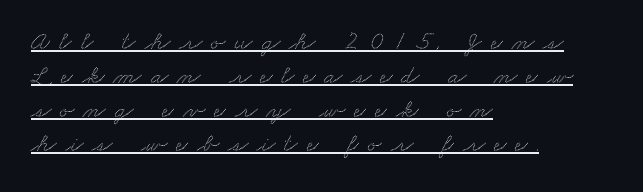
The image shows 26 px text type; set left-aligned, normal line spacing (1.31x), unusually wide letter spacing (+0.35 em), underlined.
